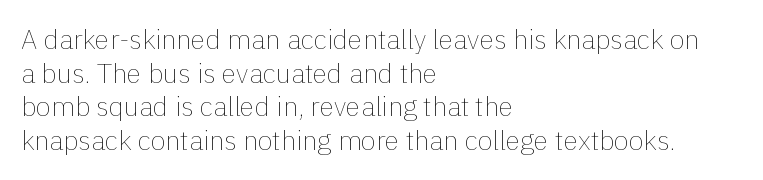
The image shows 27 px text type, upright; set left-aligned, normal line spacing (1.25x), normal letter spacing, not underlined.
